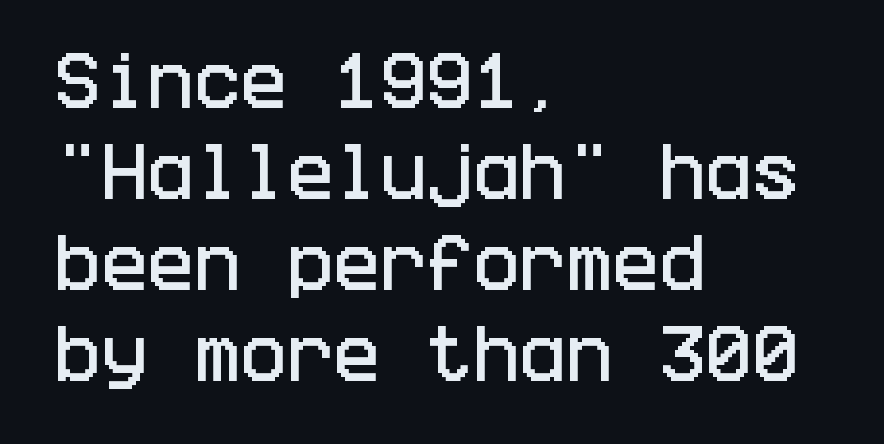
Check under the words: just untouched page. The rows are spaced the way most documents space them. Posture: upright roman. The paragraph has a hard left edge and a soft right edge.
